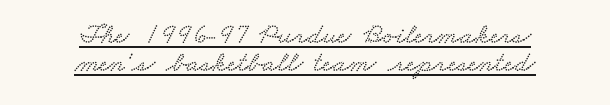
{"serif": "yes", "width": "wide", "stroke_contrast": "low", "x_height": "small", "monospaced": "no", "underline": "yes", "align": "center", "line_spacing": "tight", "line_spacing_ratio": 0.98, "letter_spacing": "normal", "letter_spacing_em": 0.0, "glyph_px": 29}
